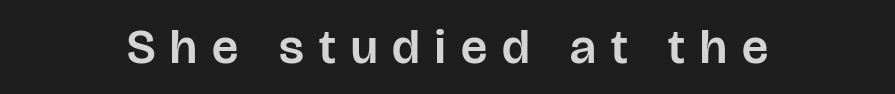
{"serif": "no", "italic": "no", "width": "normal", "stroke_contrast": "low", "x_height": "large", "monospaced": "no", "underline": "no", "align": "center", "letter_spacing": "wide", "letter_spacing_em": 0.31, "glyph_px": 49}
